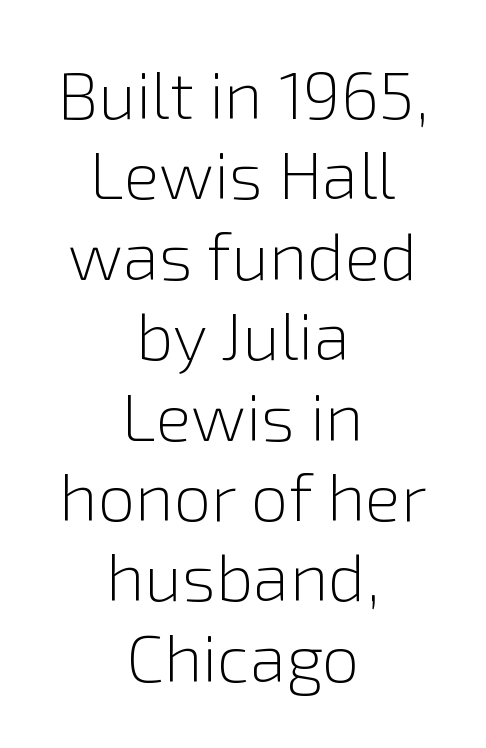
{"serif": "no", "italic": "no", "bold": "no", "weight": "light", "width": "normal", "x_height": "medium", "monospaced": "no", "underline": "no", "align": "center", "line_spacing_ratio": 1.2, "letter_spacing": "normal", "letter_spacing_em": 0.0, "glyph_px": 67}
